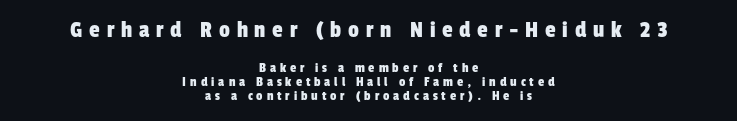
The image shows 24 px text type; set centered, tight line spacing (1.02x), unusually wide letter spacing (+0.28 em), not underlined; the first (top) block is 1.71x larger.
